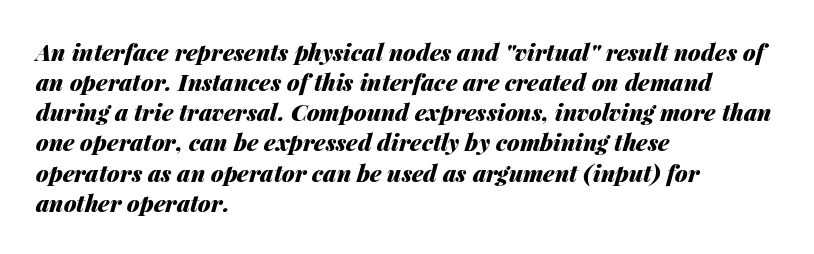
The lines sit at an ordinary, default distance from one another. The passage shown is emphatically bold. Honestly, there is no underline to notice here at all. Caption: standard tracking, unaltered.
